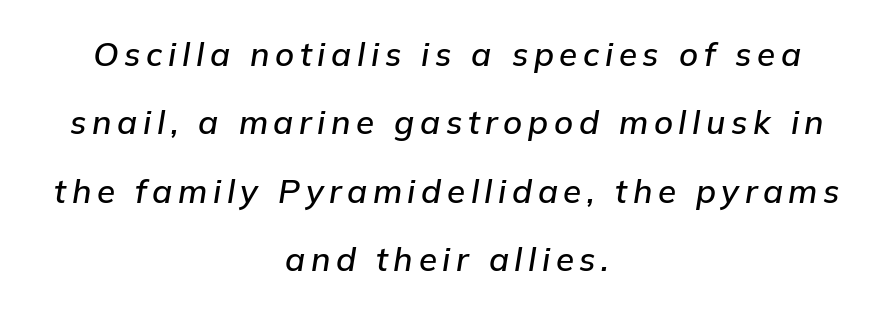
If you drew a line through each stem, it would be angled. This block would shrink considerably if given ordinary leading; it's expanded now. Words float on clear page, feet unadorned. Here the designer chose a conventional face with non-uniform glyph widths.
